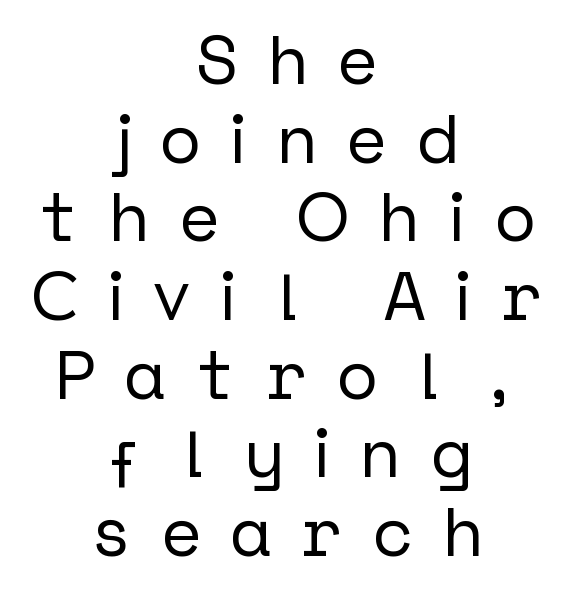
The image shows 69 px sans-serif type, upright; set centered, tight line spacing (1.14x), unusually wide letter spacing (+0.43 em), not underlined; low stroke contrast and a medium x-height.
